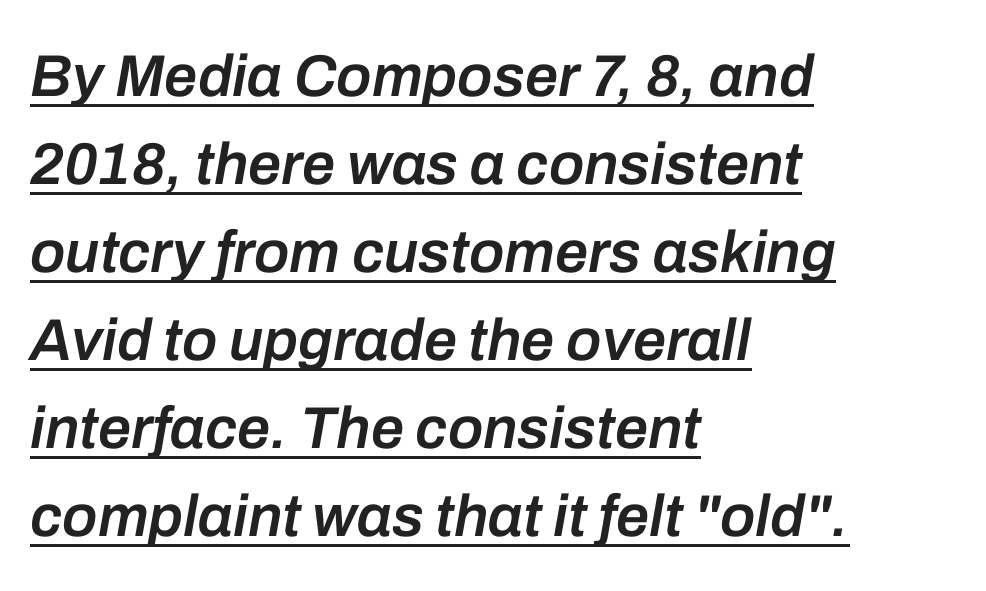
The image shows 59 px semibold type, italic (leaning right); set left-aligned, normal line spacing (1.49x), normal letter spacing, underlined; low stroke contrast and a medium x-height.
